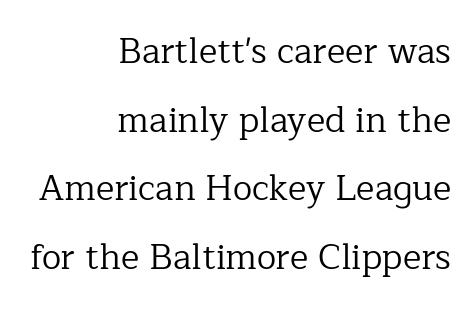
Q: Is the text bold? A: No.
Q: Is the text italic (slanted)? A: No, it is upright.
Q: Is the typeface a serif or a sans-serif typeface? A: Serif.
Q: Is the text underlined? A: No.
Q: How is the paragraph aligned? A: Right-aligned.
Q: Is the spacing between letters normal or unusually wide? A: Normal.
Q: Is the spacing between lines tight, normal or loose? A: Loose.
Q: Width (condensed, normal, or wide)? A: Normal.
Q: Stroke contrast? A: Low.
Q: x-height? A: Medium.
Q: Monospaced? A: No.
